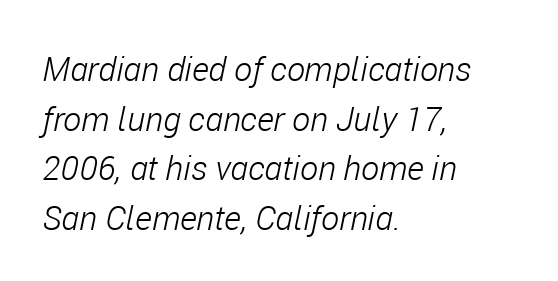
The image shows 34 px light, condensed type, italic (leaning right); set left-aligned, normal line spacing (1.46x), normal letter spacing, not underlined; low stroke contrast and a medium x-height.
